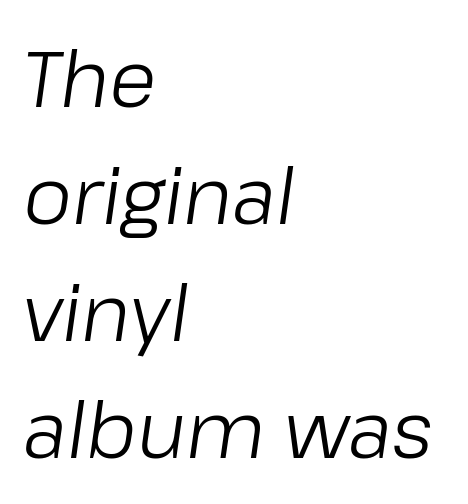
The image shows 78 px light type, italic (leaning right); set left-aligned, normal line spacing (1.5x), normal letter spacing, not underlined; low stroke contrast and a medium x-height.
